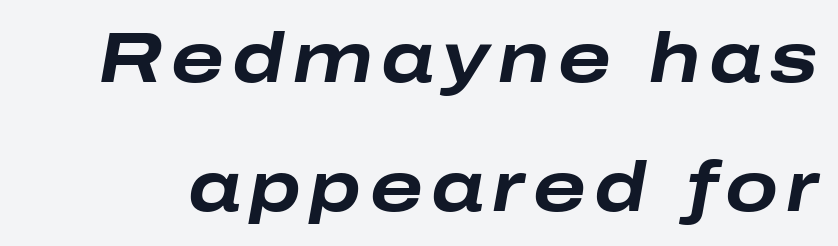
You could not count columns in this text — the font is proportionally spaced. Honestly, there is no underline to notice here at all. Strokes here are thick enough to call this a true bold. Notice how the stems are inclined rather than vertical — that's the hallmark of italics.
